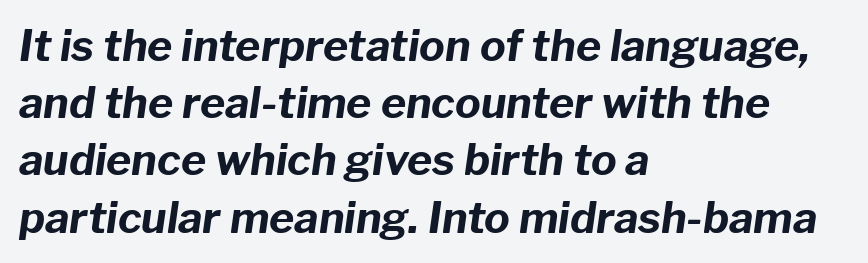
Q: Is the text bold? A: Yes.
Q: Is the text italic (slanted)? A: Yes, it leans right by about 8 degrees.
Q: Is the text underlined? A: No.
Q: How is the paragraph aligned? A: Left-aligned.
Q: Is the spacing between letters normal or unusually wide? A: Normal.
Q: Is the spacing between lines tight, normal or loose? A: Normal.
Q: Width (condensed, normal, or wide)? A: Normal.
Q: Stroke contrast? A: Low.
Q: x-height? A: Medium.
Q: Monospaced? A: No.
